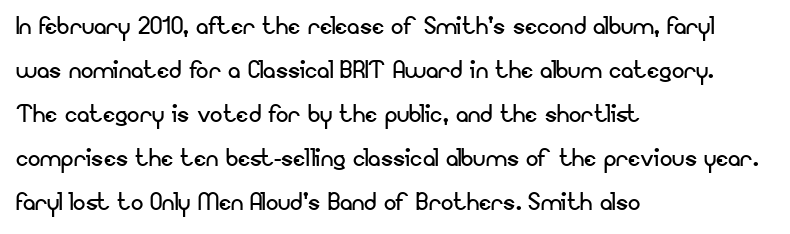
Q: Is the text bold? A: No.
Q: Is the text italic (slanted)? A: No, it is upright.
Q: Is the typeface a serif or a sans-serif typeface? A: Sans-serif.
Q: Is the text underlined? A: No.
Q: How is the paragraph aligned? A: Left-aligned.
Q: Is the spacing between letters normal or unusually wide? A: Normal.
Q: Is the spacing between lines tight, normal or loose? A: Normal.
Q: Width (condensed, normal, or wide)? A: Normal.
Q: Stroke contrast? A: Low.
Q: x-height? A: Small.
Q: Monospaced? A: No.
